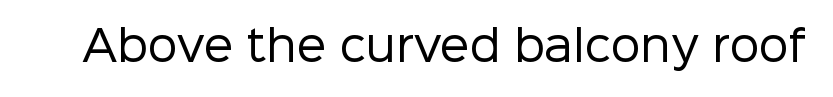
Note: no serifs on the glyphs. The zone under the glyphs is completely vacant. These lines are rendered in a variable-pitch font. The letters stand straight up with perfectly vertical stems.
